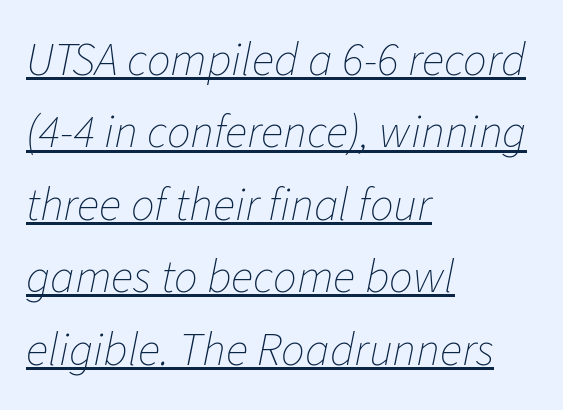
The image shows 47 px thin type, italic (leaning right); set left-aligned, normal line spacing (1.54x), normal letter spacing, underlined; low stroke contrast and a medium x-height.
